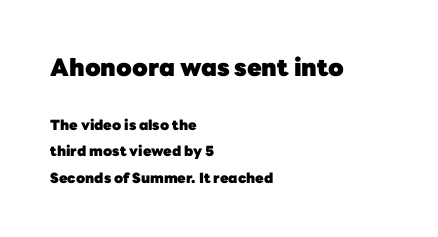
The image shows 24 px bold type, upright; set left-aligned, loose line spacing (1.9x), normal letter spacing, not underlined; the first (top) block is 1.71x larger.
